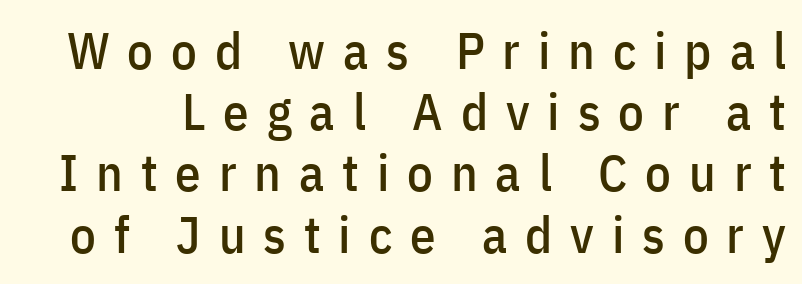
This sample has the flowing, uneven cadence of proportional lettering. The words here are not underlined. A roman cut, with each character standing at attention. Glyph-to-glyph distance is far greater than everyday printed text.
